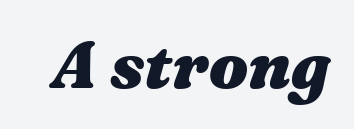
Tracking value appears to be zero — textbook default spacing. Decoration check: the copy has no underline. Thick stems and heavy bowls — unmistakably bold. Looking at the ascenders, they clearly lean.
